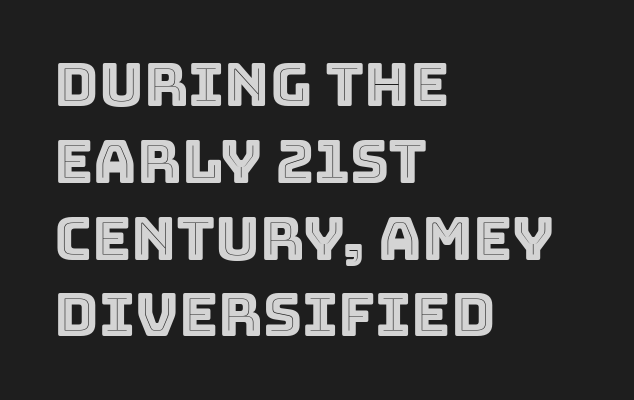
Q: Is the text italic (slanted)? A: No, it is upright.
Q: Is the text underlined? A: No.
Q: How is the paragraph aligned? A: Left-aligned.
Q: Is the spacing between letters normal or unusually wide? A: Normal.
Q: Is the spacing between lines tight, normal or loose? A: Normal.
Q: Width (condensed, normal, or wide)? A: Normal.
Q: x-height? A: Large.
Q: Monospaced? A: No.
